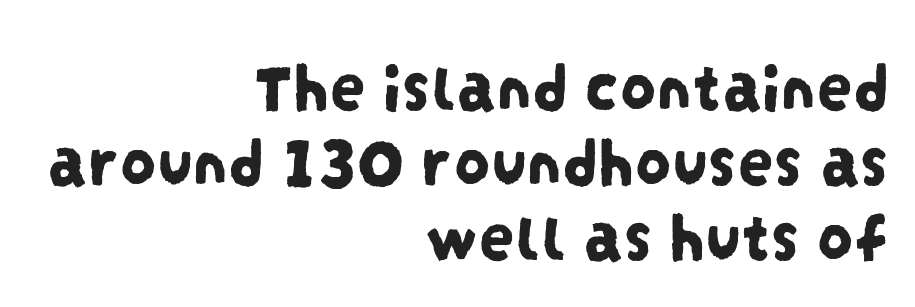
Q: Is the typeface a serif or a sans-serif typeface? A: Sans-serif.
Q: Is the text underlined? A: No.
Q: How is the paragraph aligned? A: Right-aligned.
Q: Is the spacing between letters normal or unusually wide? A: Normal.
Q: Is the spacing between lines tight, normal or loose? A: Tight.
Q: Width (condensed, normal, or wide)? A: Condensed.
Q: Stroke contrast? A: Low.
Q: x-height? A: Large.
Q: Monospaced? A: No.
